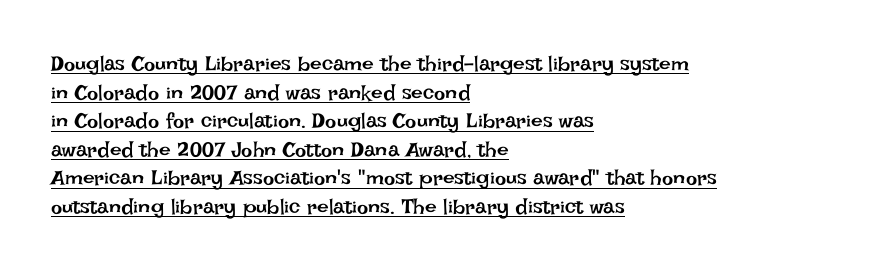
{"italic": "no", "bold": "no", "underline": "yes", "align": "left", "line_spacing": "normal", "line_spacing_ratio": 1.36, "letter_spacing": "normal", "letter_spacing_em": 0.0, "glyph_px": 21}
